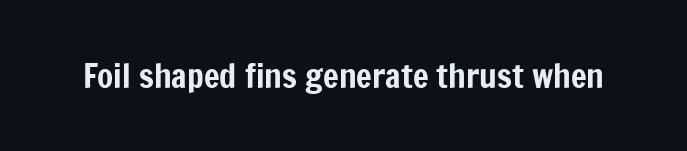
The image shows 33 px condensed sans-serif type, upright; set normal letter spacing, not underlined; low stroke contrast and a medium x-height.
